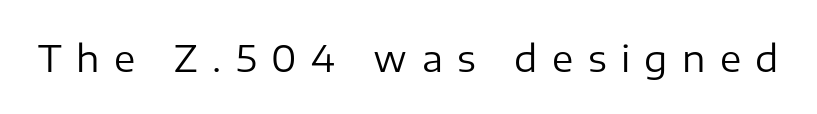
The image shows 36 px regular-weight sans-serif type, upright; set unusually wide letter spacing (+0.4 em), not underlined; low stroke contrast and a medium x-height.
